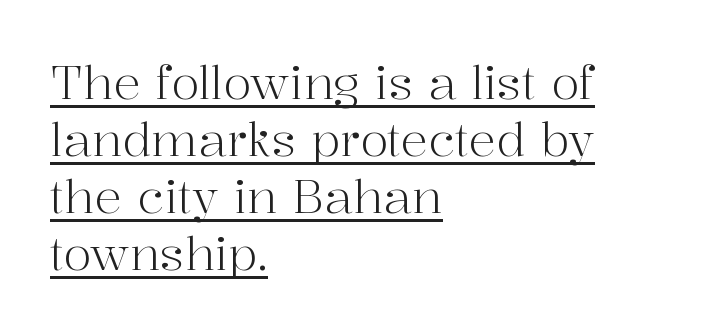
A typographer would call this underscored text. Every row of glyphs begins at an identical x-position on the left. Ordinary non-slanted type is in use. Observe the serifs anchoring each vertical stroke in this sample. Unbolded letterforms with no extra heft. In terms of letterspacing, this is plain default setting.
